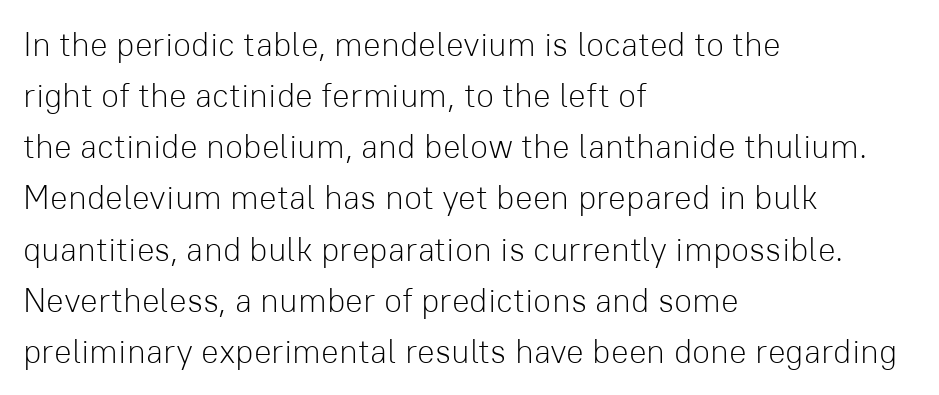
Each letter keeps its own natural width here, so spacing adapts to shape. Horizontally, the lines are justified to the leading edge only. The type sits square on the baseline with zero lean. Glance below the letters and you will spot only blank space.
